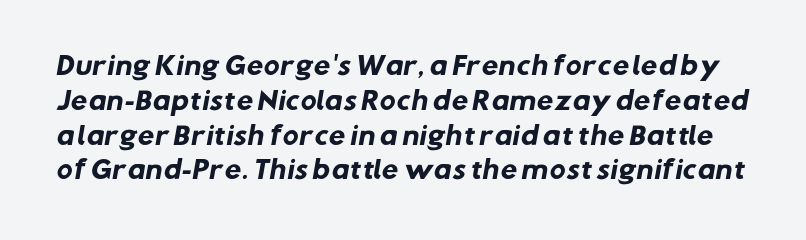
The image shows 24 px bold type; set normal line spacing (1.45x), normal letter spacing, not underlined.
